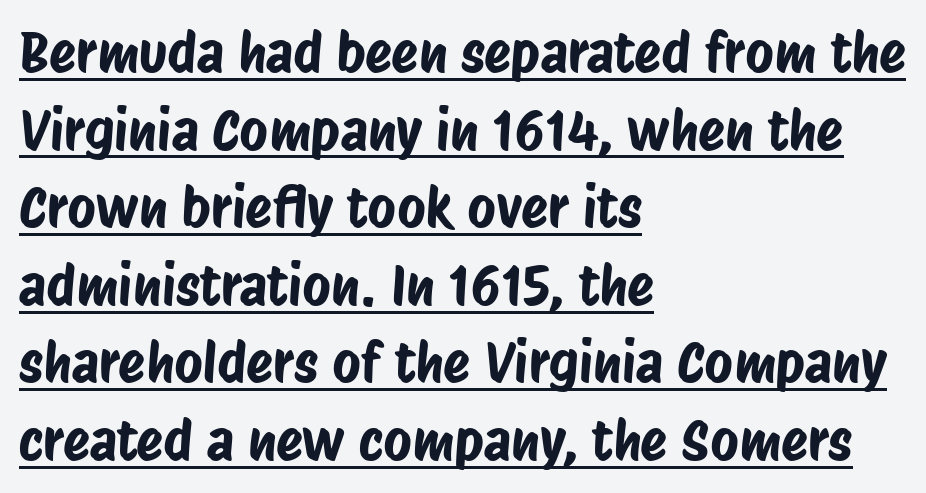
The passage shown is typed in a proportional face where columns would drift. The typesetter chose a ragged-right arrangement here. How would I describe the line gaps? Plain and ordinary. Regarding serifs, this sample does without them. Honestly, the letter spacing is just normal — you wouldn't notice it.
